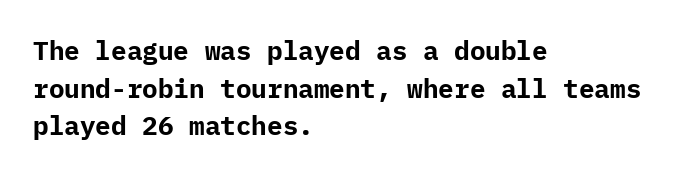
The image shows 26 px bold type, upright; set left-aligned, normal line spacing (1.45x), normal letter spacing, not underlined.
